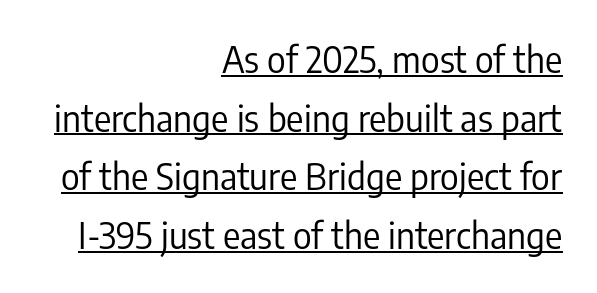
{"serif": "no", "italic": "no", "bold": "no", "weight": "regular", "width": "condensed", "stroke_contrast": "low", "x_height": "medium", "monospaced": "no", "underline": "yes", "align": "right", "line_spacing": "normal", "line_spacing_ratio": 1.63, "letter_spacing": "normal", "letter_spacing_em": 0.0, "glyph_px": 36}
